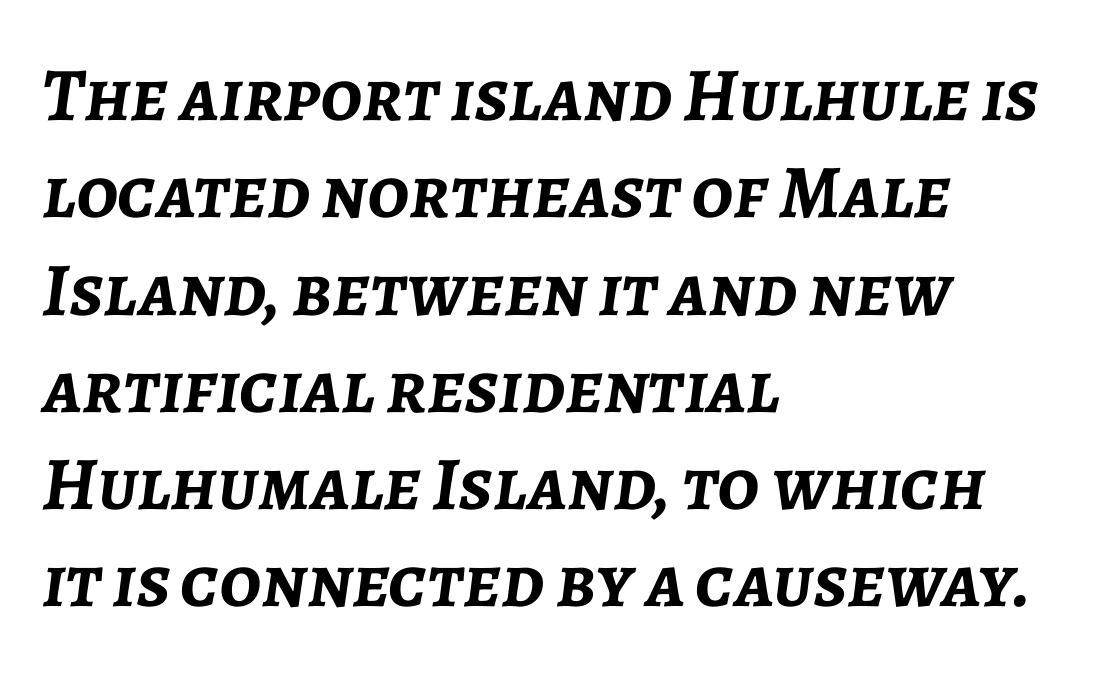
The image shows 76 px semibold type, italic (leaning right); set left-aligned, normal line spacing (1.28x), normal letter spacing, not underlined; low stroke contrast and a medium x-height.
